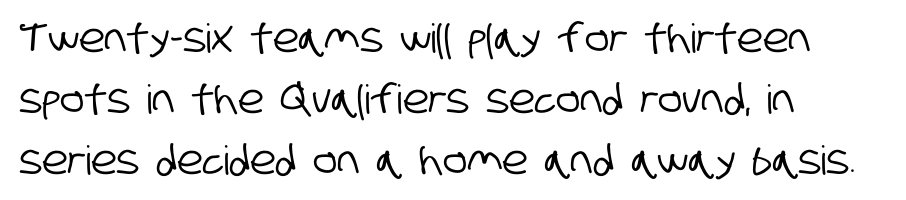
Q: Is the typeface a serif or a sans-serif typeface? A: Sans-serif.
Q: Is the text underlined? A: No.
Q: How is the paragraph aligned? A: Left-aligned.
Q: Is the spacing between letters normal or unusually wide? A: Normal.
Q: Is the spacing between lines tight, normal or loose? A: Normal.
Q: Width (condensed, normal, or wide)? A: Condensed.
Q: Stroke contrast? A: Low.
Q: x-height? A: Large.
Q: Monospaced? A: No.
